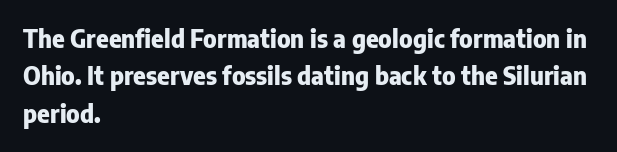
Q: Is the text bold? A: Yes.
Q: Is the text italic (slanted)? A: No, it is upright.
Q: Is the text underlined? A: No.
Q: How is the paragraph aligned? A: Left-aligned.
Q: Is the spacing between letters normal or unusually wide? A: Normal.
Q: Is the spacing between lines tight, normal or loose? A: Normal.
